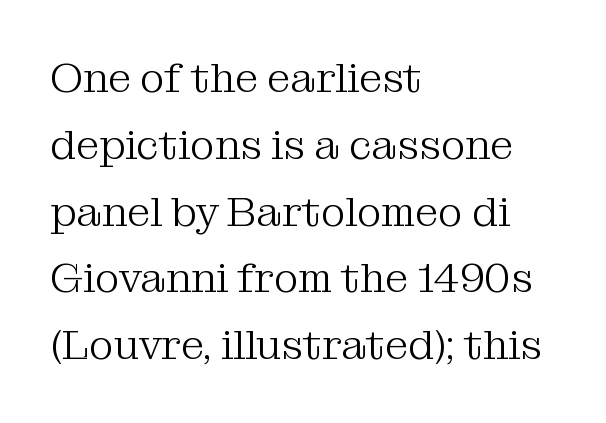
{"serif": "yes", "italic": "no", "bold": "no", "weight": "light", "width": "normal", "stroke_contrast": "medium", "x_height": "medium", "monospaced": "no", "underline": "no", "align": "left", "line_spacing": "normal", "line_spacing_ratio": 1.59, "letter_spacing": "normal", "letter_spacing_em": 0.0, "glyph_px": 42}
